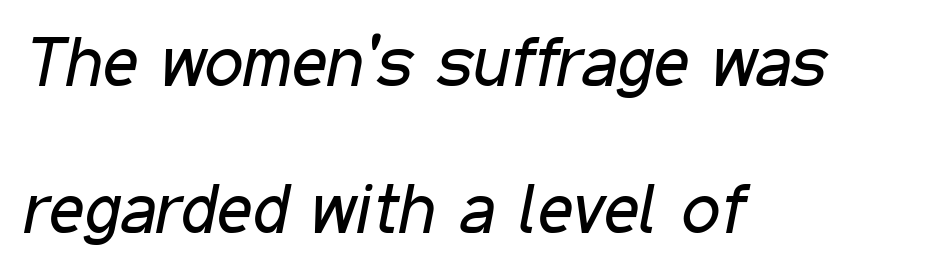
The image shows 69 px regular-weight, condensed type, italic (leaning right); set left-aligned, loose line spacing (2.13x), normal letter spacing, not underlined; low stroke contrast and a medium x-height.
